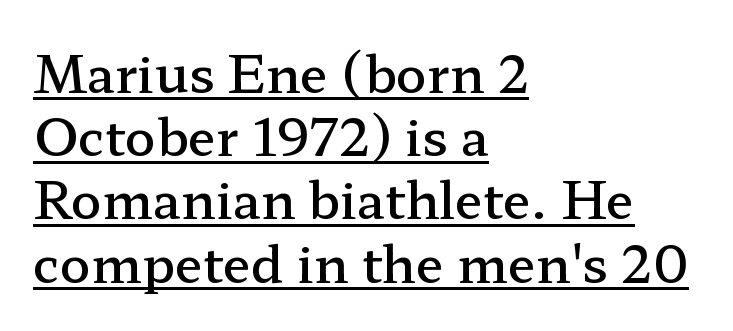
Q: Is the text bold? A: Semi-bold.
Q: Is the text italic (slanted)? A: No, it is upright.
Q: Is the typeface a serif or a sans-serif typeface? A: Serif.
Q: Is the text underlined? A: Yes.
Q: How is the paragraph aligned? A: Left-aligned.
Q: Is the spacing between letters normal or unusually wide? A: Normal.
Q: Width (condensed, normal, or wide)? A: Wide.
Q: Stroke contrast? A: Low.
Q: x-height? A: Medium.
Q: Monospaced? A: No.
